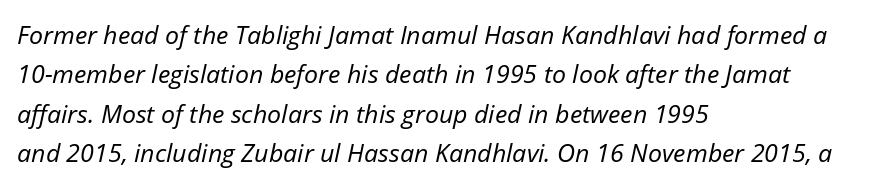
Q: Is the text bold? A: No.
Q: Is the text italic (slanted)? A: Yes, it leans right by about 12 degrees.
Q: Is the text underlined? A: No.
Q: How is the paragraph aligned? A: Left-aligned.
Q: Is the spacing between letters normal or unusually wide? A: Normal.
Q: Is the spacing between lines tight, normal or loose? A: Normal.
